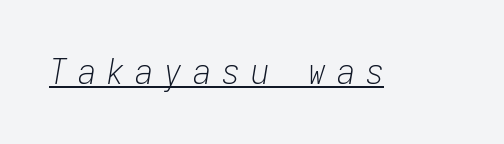
Inter-character spacing is expanded well beyond the font's built-in metrics. In terms of posture, this sample is oblique. A quiet, ordinary-to-light weight characterises the typeface. The words here are underlined.
